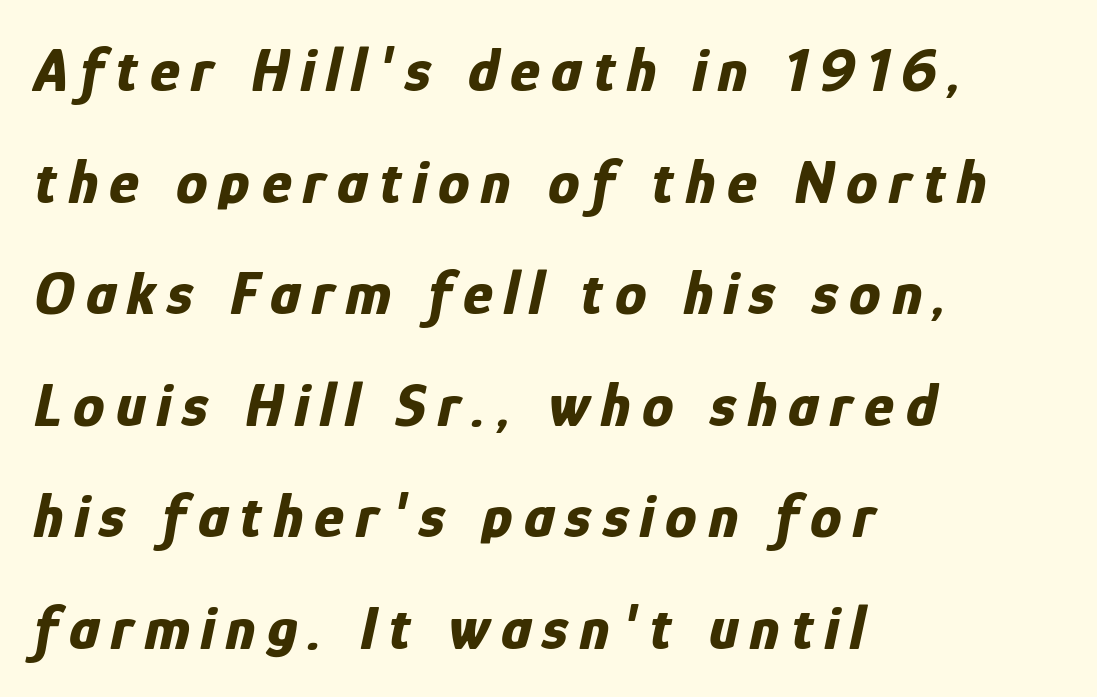
Q: Is the text bold? A: Yes.
Q: Is the text italic (slanted)? A: Yes, it leans right by about 12 degrees.
Q: Is the text underlined? A: No.
Q: How is the paragraph aligned? A: Left-aligned.
Q: Width (condensed, normal, or wide)? A: Condensed.
Q: Stroke contrast? A: Low.
Q: x-height? A: Medium.
Q: Monospaced? A: No.
